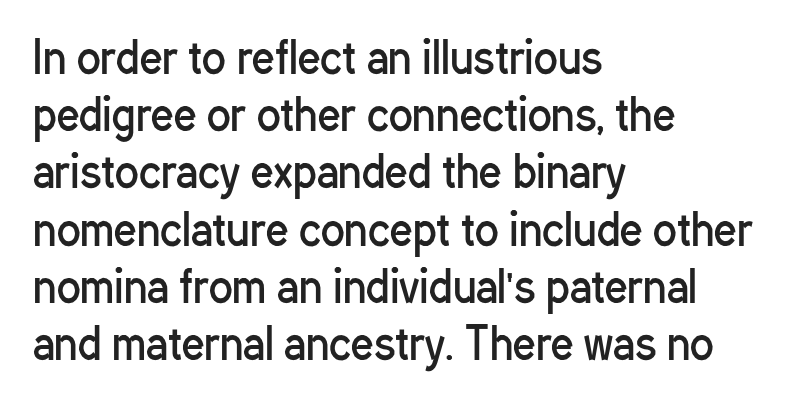
The image shows 44 px regular-weight, condensed sans-serif type, upright; set left-aligned, normal line spacing (1.3x), normal letter spacing, not underlined; low stroke contrast and a medium x-height.
